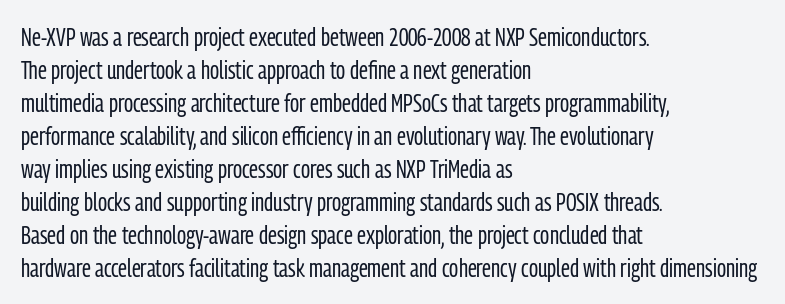
The image shows 25 px text type, upright; set left-aligned, normal line spacing (1.32x), normal letter spacing, not underlined.
